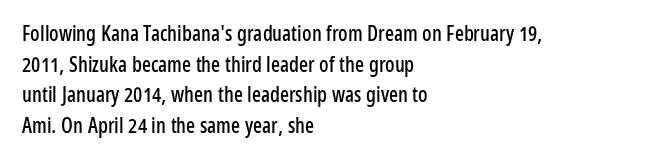
Q: Is the text italic (slanted)? A: No, it is upright.
Q: Is the text underlined? A: No.
Q: How is the paragraph aligned? A: Left-aligned.
Q: Is the spacing between letters normal or unusually wide? A: Normal.
Q: Is the spacing between lines tight, normal or loose? A: Normal.
